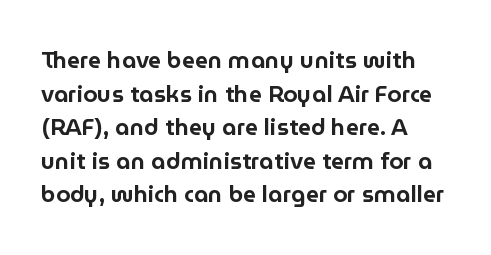
Notice how the passage keeps a crisp vertical edge on the left only. Ascenders rise straight up at ninety degrees. The passage shown is not underscored anywhere. Tracking value appears to be zero — textbook default spacing.
